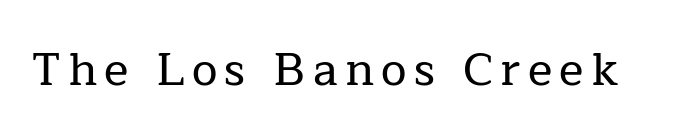
Q: Is the text italic (slanted)? A: No, it is upright.
Q: Is the typeface a serif or a sans-serif typeface? A: Serif.
Q: Is the text underlined? A: No.
Q: Width (condensed, normal, or wide)? A: Normal.
Q: Stroke contrast? A: Low.
Q: x-height? A: Medium.
Q: Monospaced? A: No.
